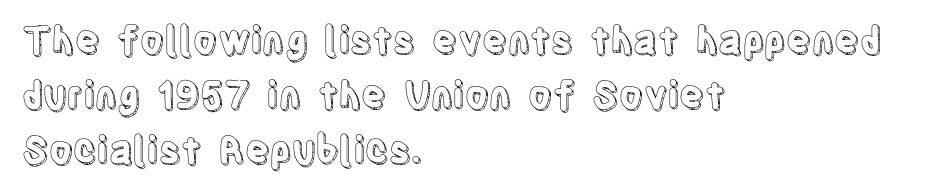
The image shows 37 px condensed type, upright; set left-aligned, normal line spacing (1.49x), normal letter spacing, not underlined; a large x-height.
